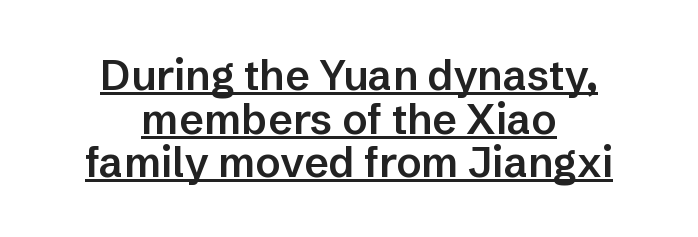
The image shows 42 px semibold sans-serif type, upright; set centered, tight line spacing (1.04x), normal letter spacing, underlined; low stroke contrast and a medium x-height.
